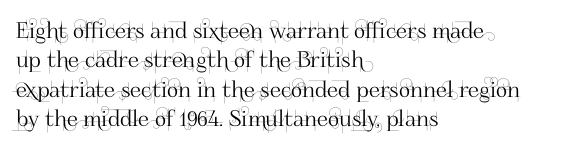
Q: Is the text italic (slanted)? A: No, it is upright.
Q: Is the text underlined? A: No.
Q: How is the paragraph aligned? A: Left-aligned.
Q: Is the spacing between letters normal or unusually wide? A: Normal.
Q: Is the spacing between lines tight, normal or loose? A: Normal.
